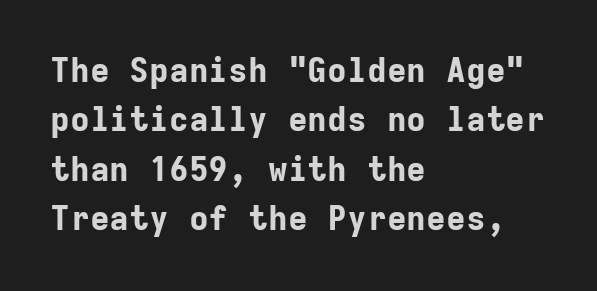
{"serif": "no", "italic": "no", "bold": "yes", "weight": "bold", "width": "normal", "stroke_contrast": "low", "x_height": "medium", "monospaced": "yes", "underline": "no", "align": "left", "line_spacing": "normal", "line_spacing_ratio": 1.5, "letter_spacing": "normal", "letter_spacing_em": 0.0, "glyph_px": 33}
